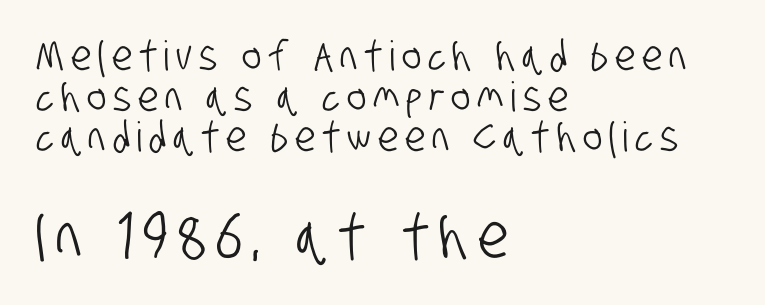
Nope, no serifs anywhere on these letters. Which margin do the lines hug? The left one — the right edge is uneven. A typesetter would call this proportional, since set widths differ per character. Vertically, the passage feels compressed, each row crowding the next. Underlining? Definitely not there. Compare the two chunks: the lower has the greater cap height.
